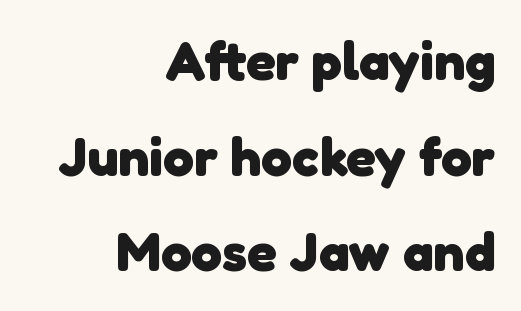
The image shows 55 px heavy sans-serif type; set right-aligned, line spacing 1.74x, normal letter spacing, not underlined; low stroke contrast and a medium x-height.
